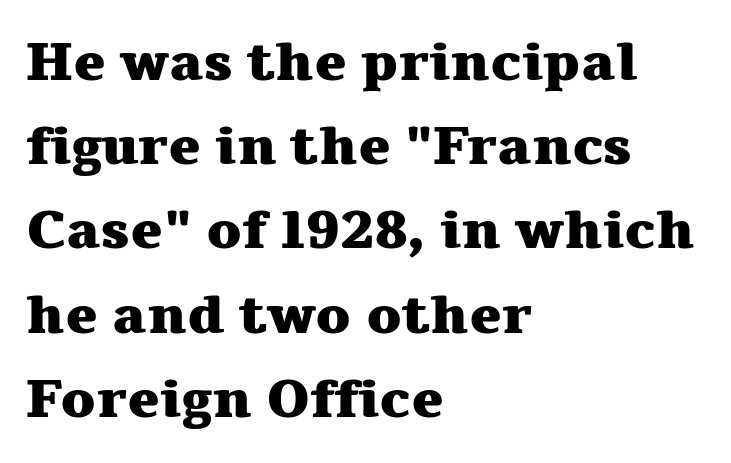
Q: Is the text bold? A: Yes.
Q: Is the text italic (slanted)? A: No, it is upright.
Q: Is the typeface a serif or a sans-serif typeface? A: Serif.
Q: Is the text underlined? A: No.
Q: How is the paragraph aligned? A: Left-aligned.
Q: Is the spacing between letters normal or unusually wide? A: Normal.
Q: Is the spacing between lines tight, normal or loose? A: Normal.
Q: Width (condensed, normal, or wide)? A: Wide.
Q: Stroke contrast? A: Medium.
Q: x-height? A: Medium.
Q: Monospaced? A: No.
